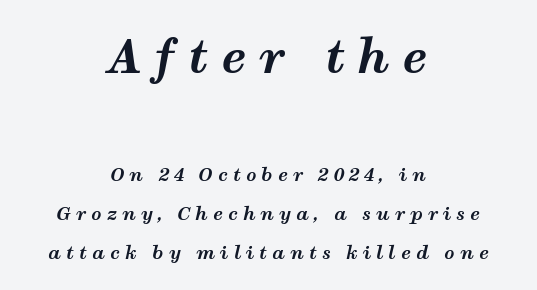
The passage shown leans; its letterforms are oblique. Only glyphs here, with clear space below each row. What weight is shown? A full bold with thick strokes. Here the designer chose a conventional face with non-uniform glyph widths. Line starts and ends both wander, symmetrically. Is the letter spacing exaggerated? Yes — the characters are pushed far apart.
